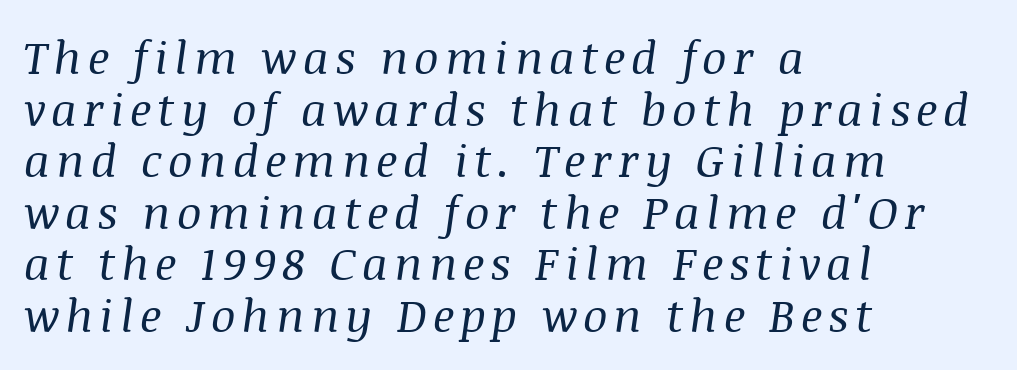
{"serif": "yes", "italic": "yes", "lean": "right", "slant_degrees": 8, "bold": "no", "weight": "regular", "width": "normal", "stroke_contrast": "medium", "x_height": "large", "monospaced": "no", "underline": "no", "align": "left", "line_spacing": "tight", "line_spacing_ratio": 1.12, "glyph_px": 46}
